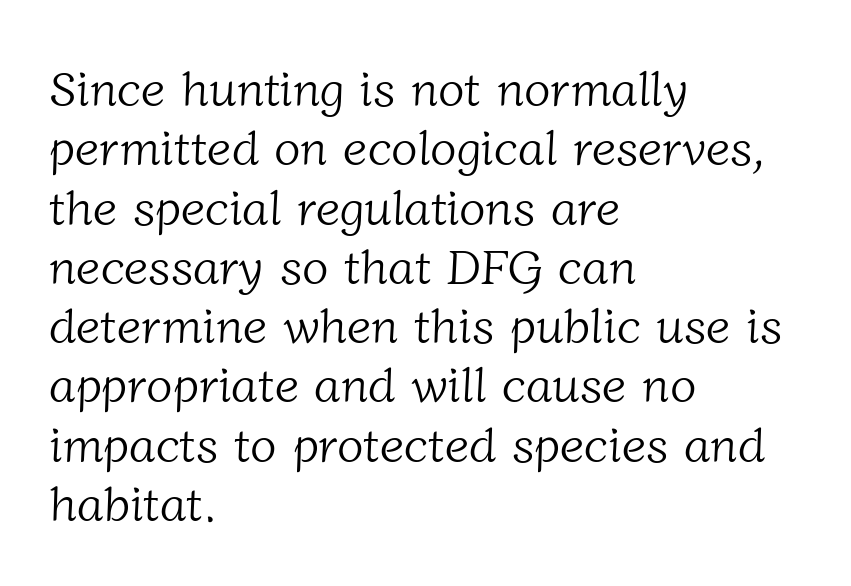
The image shows 49 px light serif type; set left-aligned, line spacing 1.21x, normal letter spacing, not underlined; low stroke contrast and a medium x-height.
